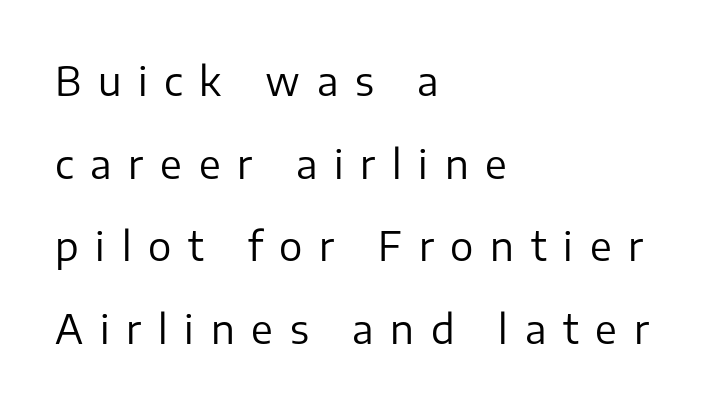
The font's upright variant was chosen for this text. The setting favours the left margin, as ordinary paragraphs usually do. Varying glyph widths throughout — classic text-font behaviour. Rows of type keep a wide berth in the vertical direction.
